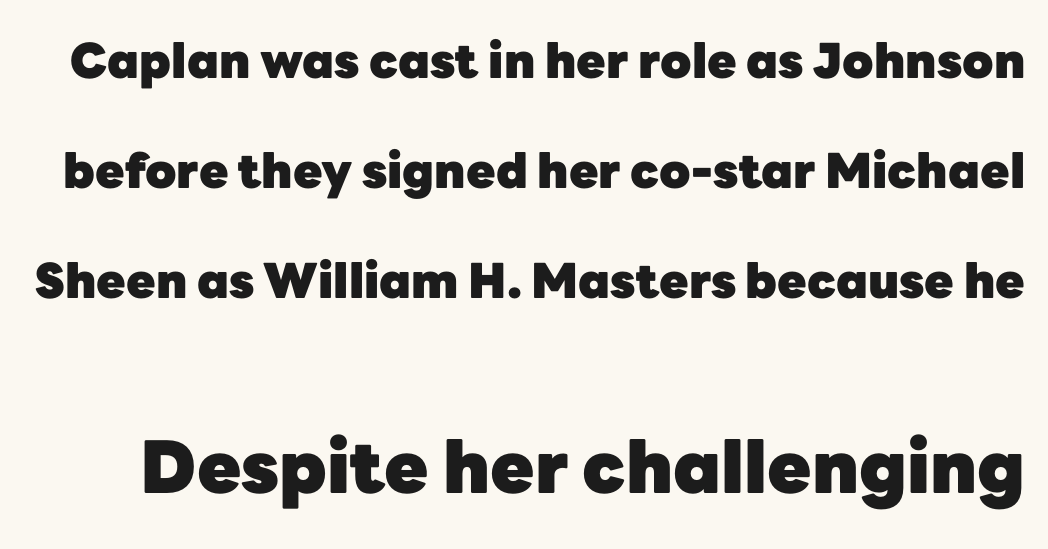
The image shows 72 px heavy sans-serif type, upright; set loose line spacing (2.29x), normal letter spacing, not underlined; the second (bottom) block is 1.5x larger; low stroke contrast and a medium x-height.
